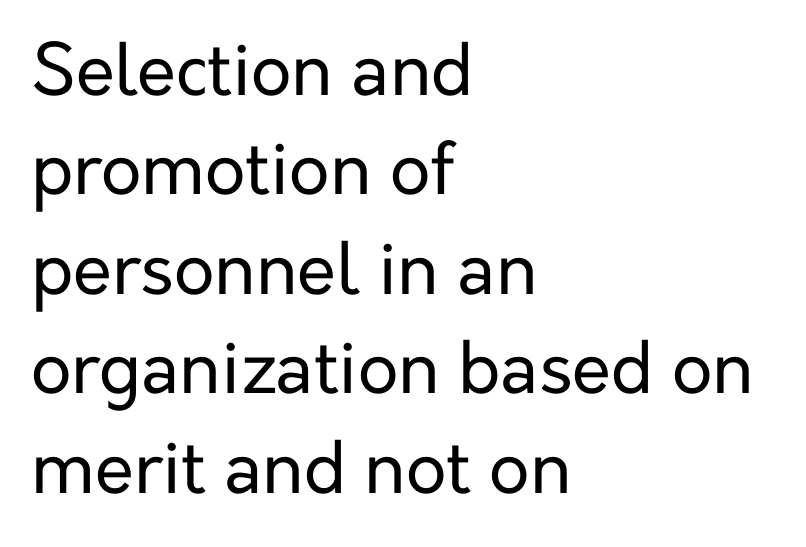
{"serif": "no", "italic": "no", "bold": "no", "weight": "regular", "width": "normal", "stroke_contrast": "low", "x_height": "medium", "monospaced": "no", "underline": "no", "align": "left", "line_spacing": "normal", "line_spacing_ratio": 1.4, "letter_spacing": "normal", "letter_spacing_em": 0.0, "glyph_px": 71}
